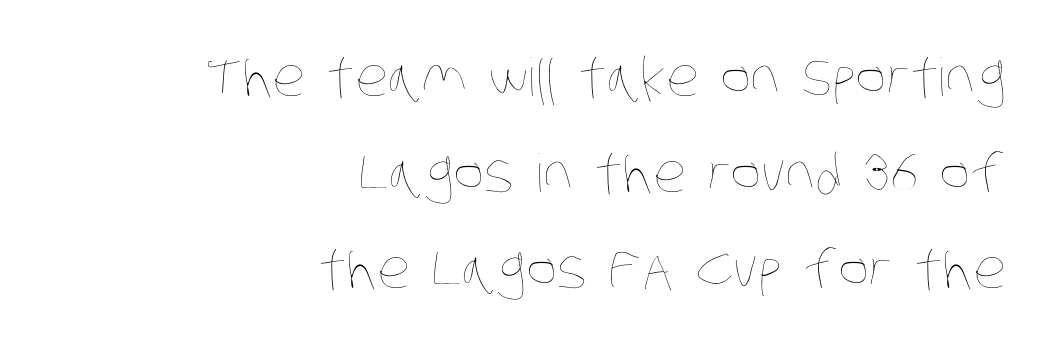
{"bold": "no", "weight": "thin", "width": "condensed", "stroke_contrast": "low", "x_height": "large", "monospaced": "no", "underline": "no", "align": "right", "line_spacing_ratio": 1.85, "letter_spacing": "normal", "letter_spacing_em": 0.0, "glyph_px": 52}
